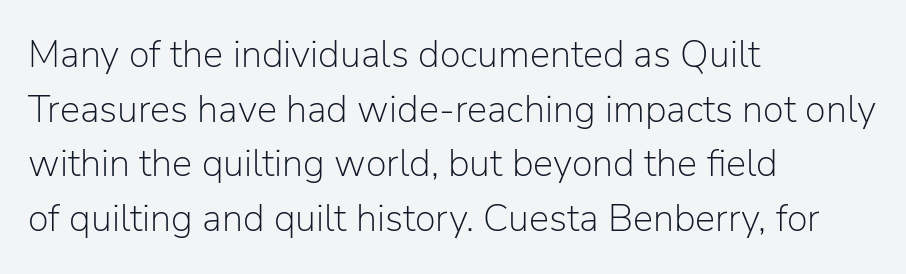
This sample has the flowing, uneven cadence of proportional lettering. Whoever set this chose a conventional vertical rhythm. Typeset ragged right — the left edge is the straight one. The typography opts for an upright posture over an oblique one. Spacing between characters is what you'd get straight out of the box.
